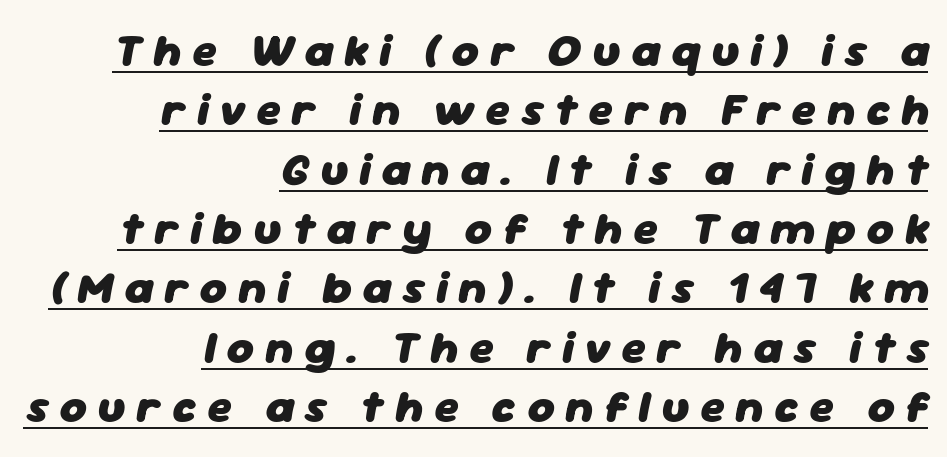
Q: Is the text bold? A: Yes.
Q: Is the text italic (slanted)? A: Yes, it leans right by about 11 degrees.
Q: Is the text underlined? A: Yes.
Q: How is the paragraph aligned? A: Right-aligned.
Q: Is the spacing between letters normal or unusually wide? A: Unusually wide.
Q: Is the spacing between lines tight, normal or loose? A: Normal.
Q: Width (condensed, normal, or wide)? A: Normal.
Q: Stroke contrast? A: Low.
Q: x-height? A: Medium.
Q: Monospaced? A: No.
